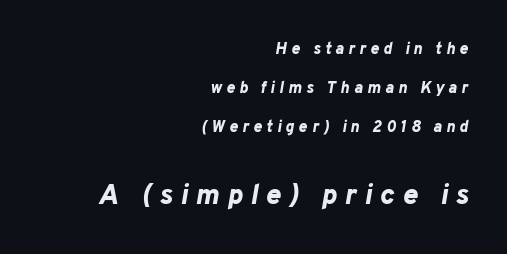
Q: Is the text bold? A: Yes.
Q: Is the text italic (slanted)? A: Yes, it leans right by about 10 degrees.
Q: Is the text underlined? A: No.
Q: How is the paragraph aligned? A: Right-aligned.
Q: Is the spacing between letters normal or unusually wide? A: Unusually wide.
Q: Is the spacing between lines tight, normal or loose? A: Loose.
Q: Which block of text is set in a larger size, the first (top) or the second (bottom)? A: The second (bottom) one.
Q: Width (condensed, normal, or wide)? A: Normal.
Q: Stroke contrast? A: Low.
Q: x-height? A: Medium.
Q: Monospaced? A: No.
